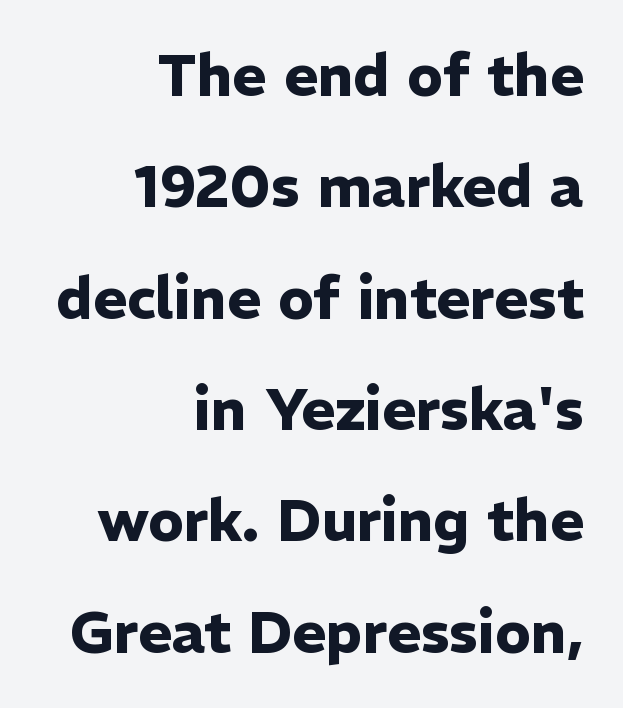
Right-aligned paragraph, ragged on the left. This is sans-serif lettering, the kind often seen on screens and signage. Inter-character spacing is left at the font's built-in metrics. Looks like regular typesetting: each glyph gets only the width it needs. You'd pick this weight for a headline — it's a proper bold. The block of text is sparse from top to bottom, with ample space between rows.
